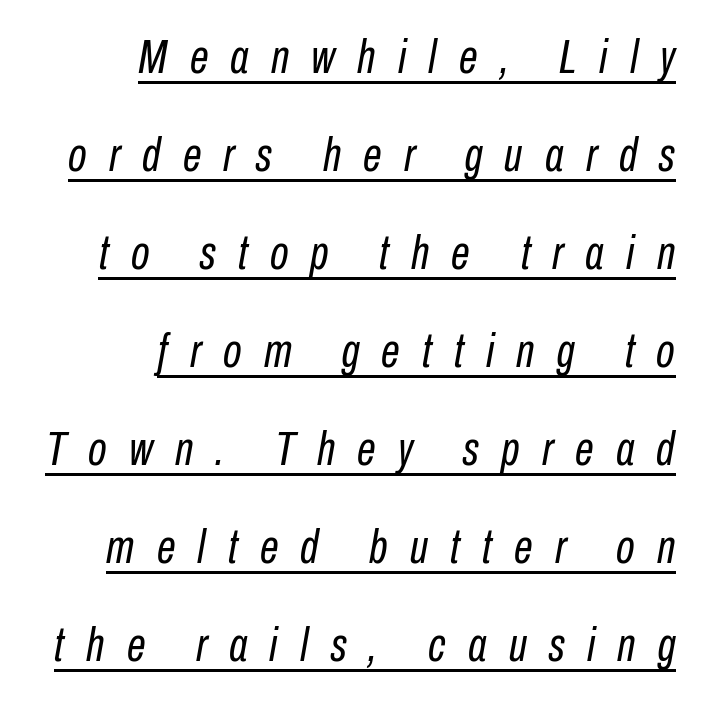
{"italic": "yes", "lean": "right", "slant_degrees": 10, "bold": "no", "weight": "regular", "width": "condensed", "stroke_contrast": "low", "x_height": "medium", "monospaced": "no", "underline": "yes", "align": "right", "line_spacing": "loose", "line_spacing_ratio": 2.04, "letter_spacing": "wide", "letter_spacing_em": 0.46, "glyph_px": 48}
